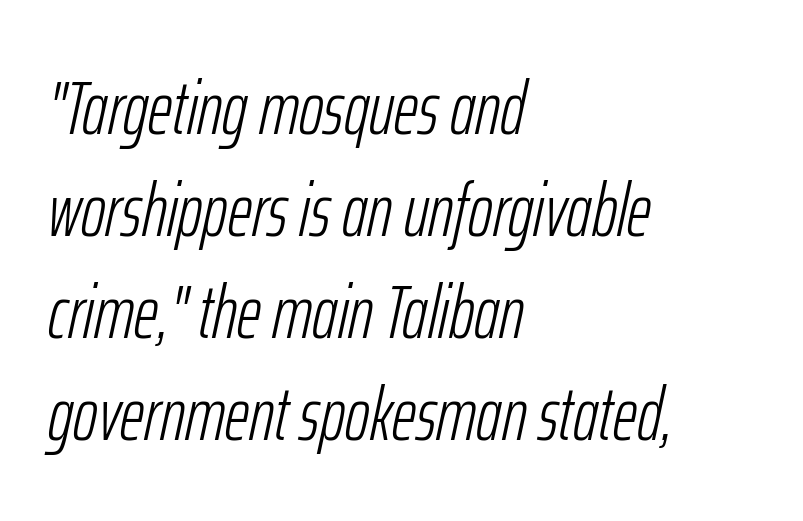
The image shows 75 px light, condensed type, italic (leaning right); set left-aligned, normal line spacing (1.36x), normal letter spacing, not underlined; low stroke contrast and a medium x-height.
